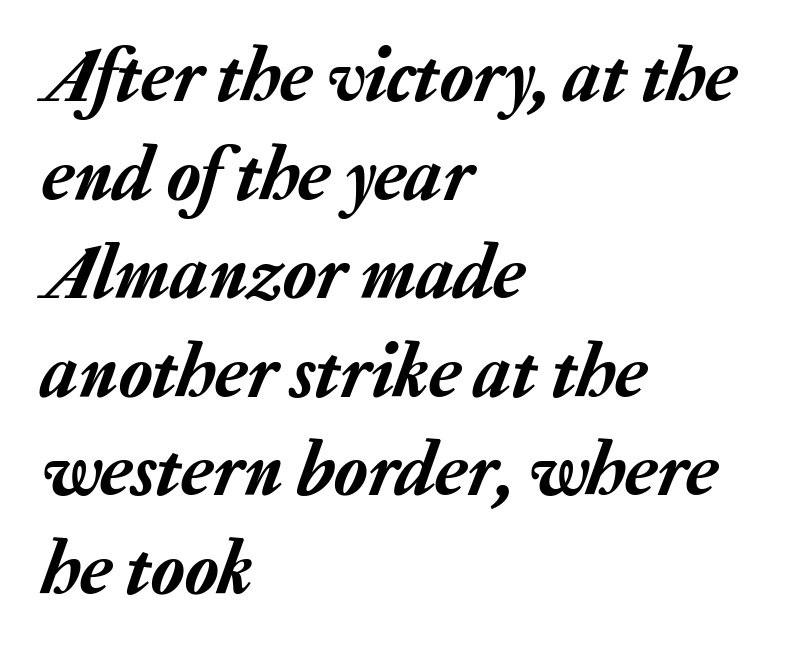
Horizontal bands of white between lines are of average thickness. Has an underline been added? It has not. Looks like regular typesetting: each glyph gets only the width it needs. Every character sits at an angle, as italics do. The letterforms sit shoulder to shoulder at normal distance.
